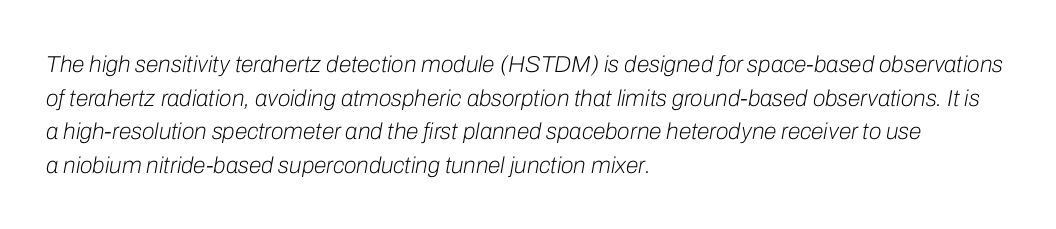
The image shows 23 px text type, italic (leaning right); set left-aligned, normal line spacing (1.46x), normal letter spacing, not underlined.
